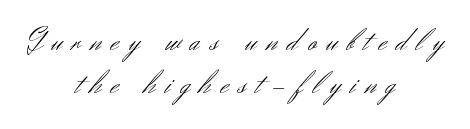
{"serif": "no", "bold": "no", "weight": "light", "width": "normal", "stroke_contrast": "medium", "x_height": "small", "monospaced": "no", "underline": "no", "align": "center", "line_spacing": "normal", "line_spacing_ratio": 1.29, "letter_spacing": "wide", "letter_spacing_em": 0.3, "glyph_px": 33}
